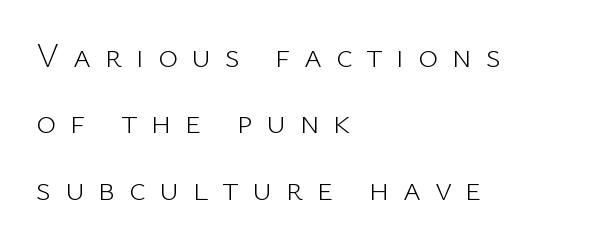
This rendering employs a face without finishing strokes, i.e., a sans-serif. The paragraph shown leans on its left margin. You could not count columns in this text — the font is proportionally spaced. Is the type heavy? It reads as light-to-regular instead. This sample uses expanded letter spacing, leaving extra air between glyphs.
